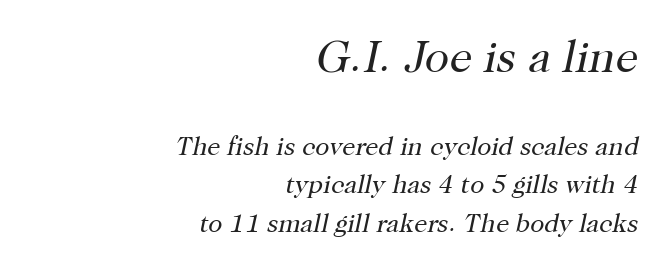
The image shows 45 px regular-weight serif type, italic (leaning right); set right-aligned, normal line spacing (1.48x), normal letter spacing, not underlined; the first (top) block is 1.73x larger; high stroke contrast and a medium x-height.
